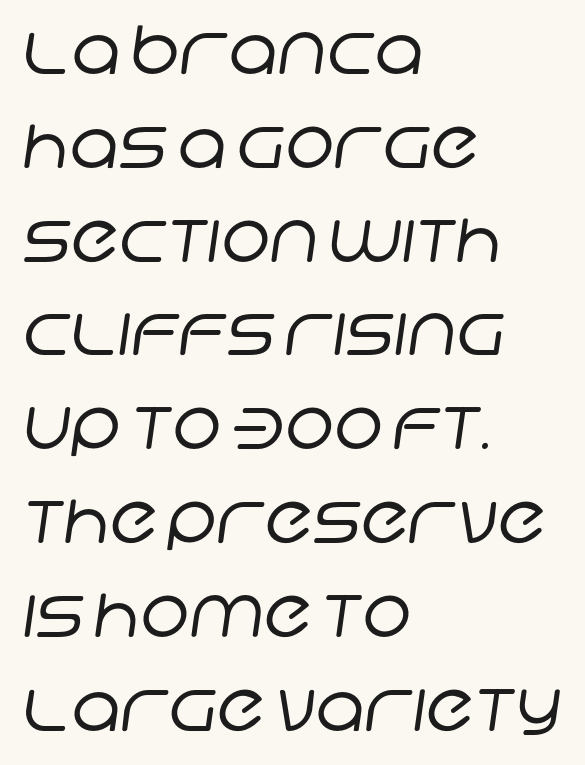
Looks like regular typesetting: each glyph gets only the width it needs. Rows of type keep a routine distance in the vertical direction. Honestly, the letter spacing is just normal — you wouldn't notice it. The cut favours lightness, reaching ordinary text weight at its darkest. Honestly, there is no underline to notice here at all. Alignment: flush left.
